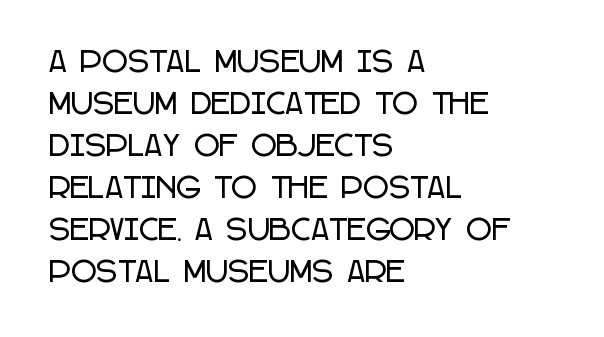
The image shows 28 px condensed sans-serif type, upright; set left-aligned, normal line spacing (1.5x), normal letter spacing, not underlined; low stroke contrast and a large x-height.
